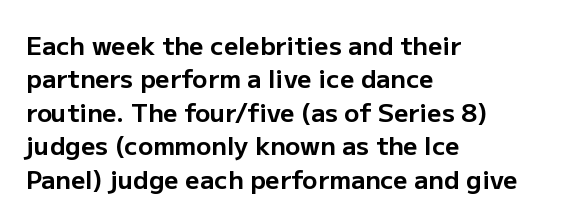
Notice how the passage keeps a crisp vertical edge on the left only. Ordinary non-slanted type is in use. This sample uses plain, unmodified letter spacing. Strong, thick strokes mark this as bold type. Normally led — the rows are evenly, conventionally spaced.
